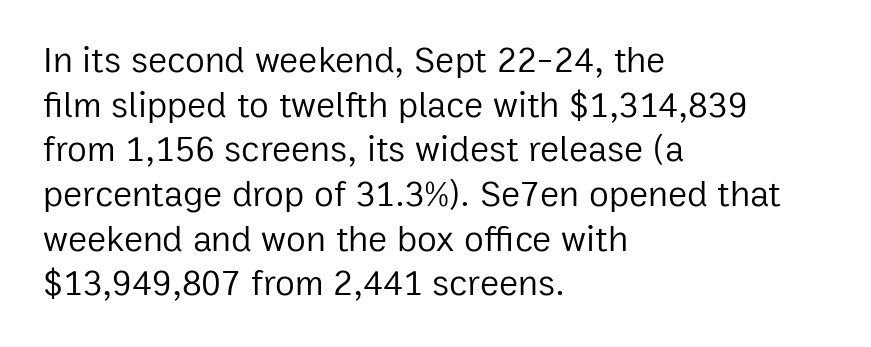
{"serif": "no", "italic": "no", "bold": "no", "weight": "regular", "width": "normal", "stroke_contrast": "low", "x_height": "medium", "monospaced": "no", "underline": "no", "align": "left", "line_spacing_ratio": 1.24, "letter_spacing": "normal", "letter_spacing_em": 0.0, "glyph_px": 36}
